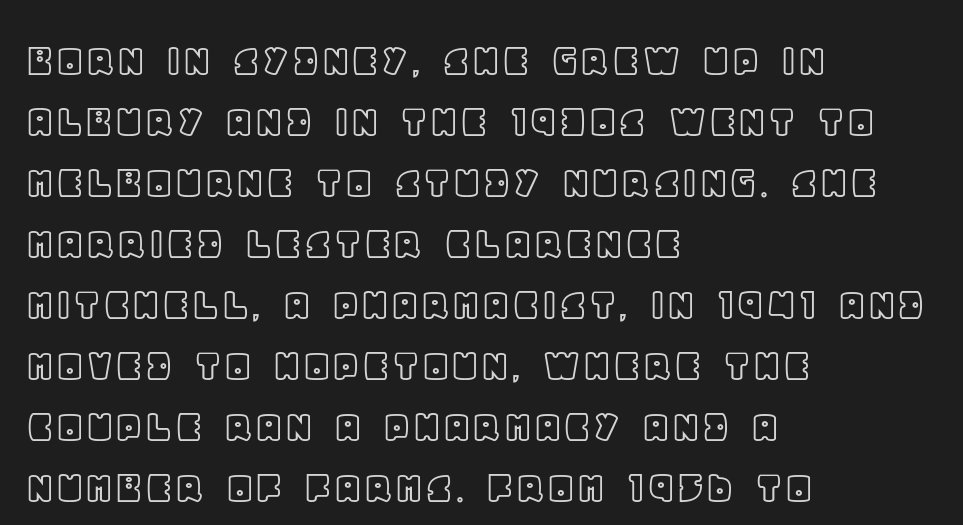
Nope, not italic — everything's standing straight. A typesetter would call this zero additional tracking. A typesetter would call this proportional, since set widths differ per character. Words float on clear page, feet unadorned. Horizontally, the lines are justified to the leading edge only. Is there much room between lines? A standard amount, neither cramped nor airy.
